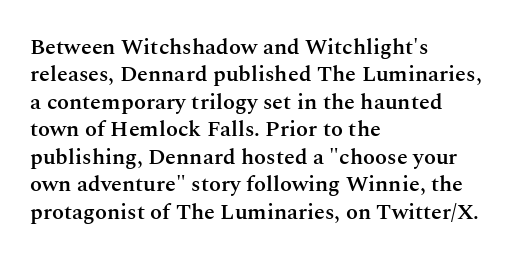
{"italic": "no", "bold": "semi", "underline": "no", "align": "left", "line_spacing": "normal", "line_spacing_ratio": 1.25, "letter_spacing": "normal", "letter_spacing_em": 0.0, "glyph_px": 22}
